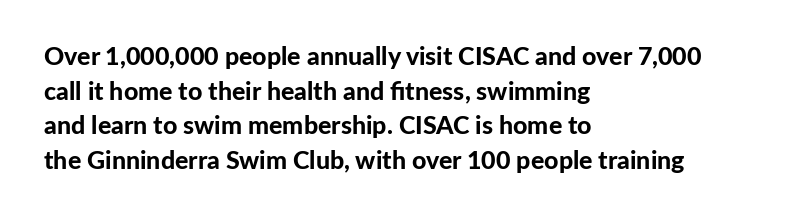
The type sits square on the baseline with zero lean. Summary of weight: heavy, a full bold. Rule under the text: the space is simply empty. Is the letter spacing exaggerated? No — it looks like the ordinary default.
